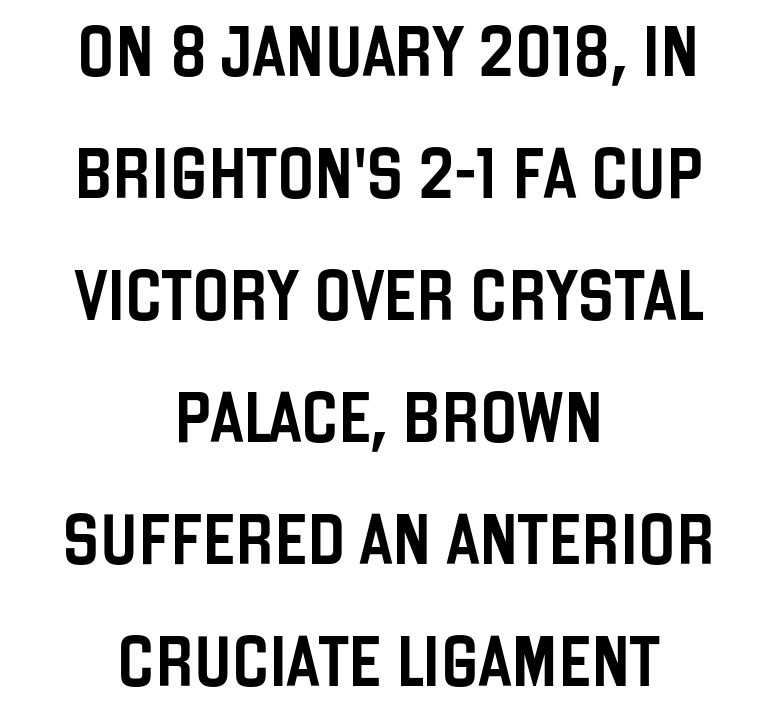
The image shows 50 px condensed sans-serif type, upright; set centered, loose line spacing (2.44x), normal letter spacing, not underlined; low stroke contrast and a large x-height.
